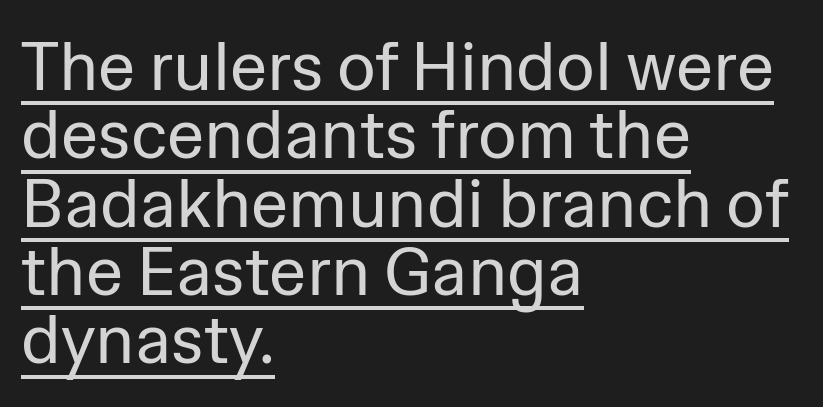
The image shows 67 px regular-weight sans-serif type, upright; set left-aligned, tight line spacing (1.02x), normal letter spacing, underlined; low stroke contrast and a medium x-height.
